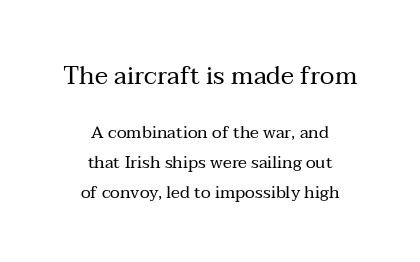
The strokes are not fattened; the text isn't bold. Does extra space separate the letters? No, they use regular spacing. Does the bottom block carry the larger type? No, the top block does. The typography opts for an upright posture over an oblique one.
